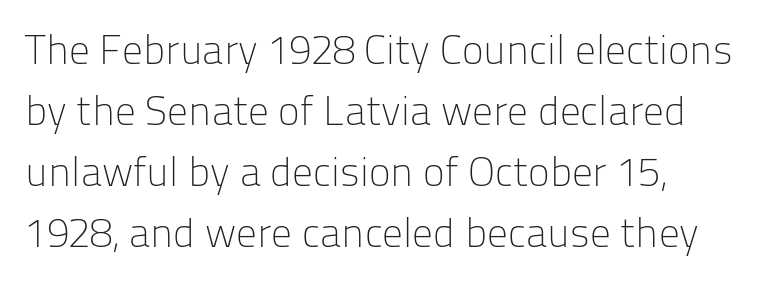
{"serif": "no", "italic": "no", "bold": "no", "weight": "light", "width": "normal", "stroke_contrast": "low", "x_height": "medium", "monospaced": "no", "underline": "no", "line_spacing": "normal", "line_spacing_ratio": 1.49, "letter_spacing": "normal", "letter_spacing_em": 0.0, "glyph_px": 41}
